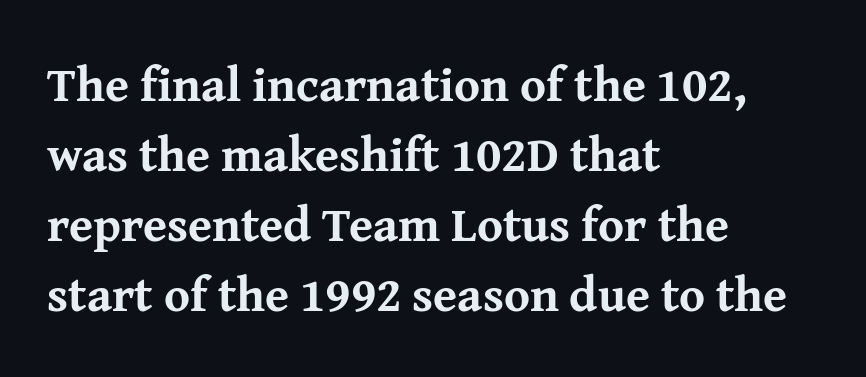
Q: Is the text bold? A: Yes.
Q: Is the text italic (slanted)? A: No, it is upright.
Q: Is the typeface a serif or a sans-serif typeface? A: Serif.
Q: Is the text underlined? A: No.
Q: How is the paragraph aligned? A: Left-aligned.
Q: Is the spacing between letters normal or unusually wide? A: Normal.
Q: Is the spacing between lines tight, normal or loose? A: Normal.
Q: Width (condensed, normal, or wide)? A: Normal.
Q: Stroke contrast? A: Medium.
Q: x-height? A: Medium.
Q: Monospaced? A: No.
